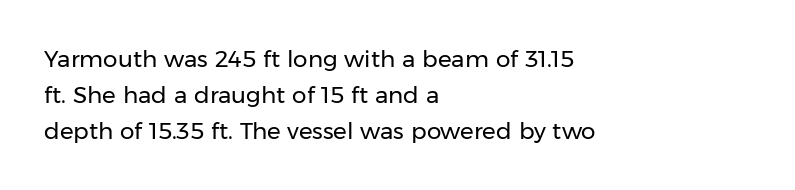
{"italic": "no", "bold": "no", "underline": "no", "align": "left", "line_spacing": "normal", "line_spacing_ratio": 1.57, "letter_spacing": "normal", "letter_spacing_em": 0.0, "glyph_px": 23}
